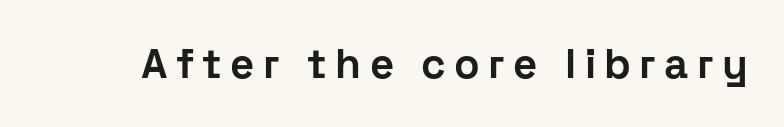
The image shows 42 px bold sans-serif type, upright; set unusually wide letter spacing (+0.2 em), not underlined; low stroke contrast and a medium x-height.
